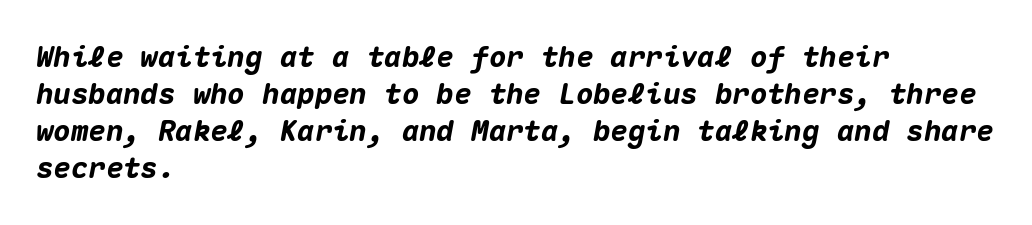
{"italic": "yes", "lean": "right", "slant_degrees": 10, "bold": "yes", "weight": "heavy", "width": "normal", "stroke_contrast": "medium", "x_height": "medium", "monospaced": "yes", "underline": "no", "align": "left", "line_spacing": "normal", "line_spacing_ratio": 1.28, "letter_spacing": "normal", "letter_spacing_em": 0.0, "glyph_px": 29}
